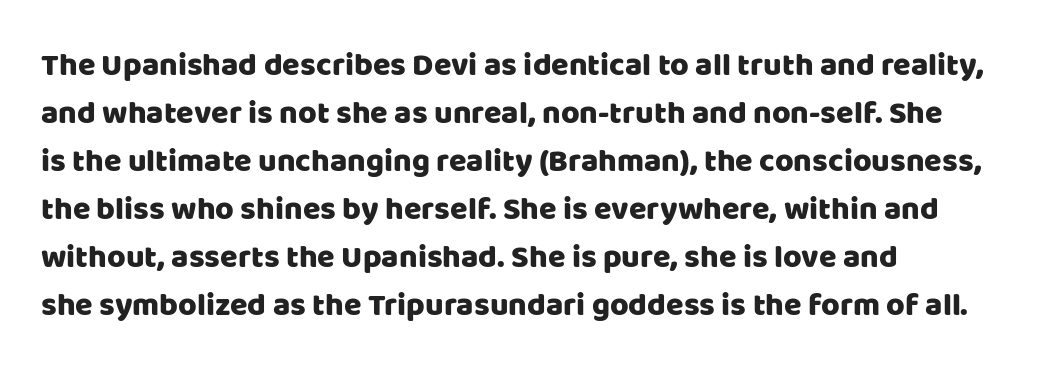
{"serif": "no", "italic": "no", "width": "normal", "stroke_contrast": "low", "x_height": "large", "monospaced": "no", "underline": "no", "align": "left", "line_spacing": "normal", "line_spacing_ratio": 1.5, "letter_spacing": "normal", "letter_spacing_em": 0.0, "glyph_px": 32}
